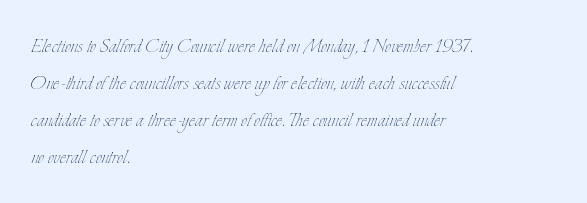
{"bold": "no", "underline": "no", "align": "left", "line_spacing": "normal", "line_spacing_ratio": 1.54, "letter_spacing": "normal", "letter_spacing_em": 0.0, "glyph_px": 24}
